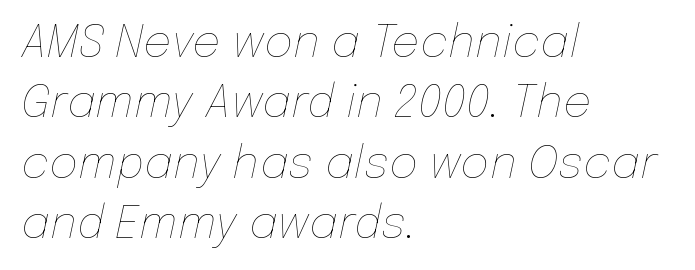
Q: Is the text bold? A: No.
Q: Is the text italic (slanted)? A: Yes, it leans right by about 12 degrees.
Q: Is the text underlined? A: No.
Q: How is the paragraph aligned? A: Left-aligned.
Q: Is the spacing between letters normal or unusually wide? A: Normal.
Q: Is the spacing between lines tight, normal or loose? A: Normal.
Q: Width (condensed, normal, or wide)? A: Normal.
Q: Stroke contrast? A: Low.
Q: x-height? A: Medium.
Q: Monospaced? A: No.
